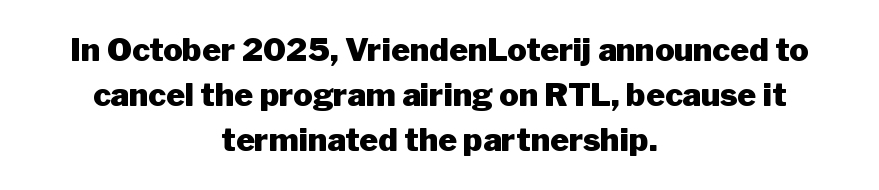
Pretty heavy lettering here — definitely bold. The lines in this sample share a center point and differ in where they start and stop. The passage shown is typed in a proportional face where columns would drift. A clean baseline with only descenders dipping below it.
